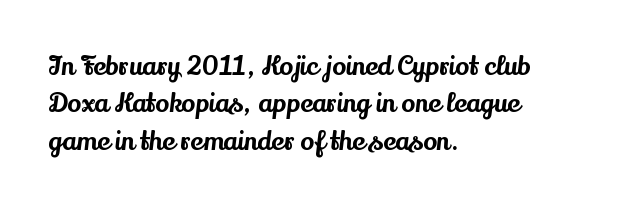
{"underline": "no", "align": "left", "line_spacing": "normal", "line_spacing_ratio": 1.44, "letter_spacing": "normal", "letter_spacing_em": 0.0, "glyph_px": 26}
